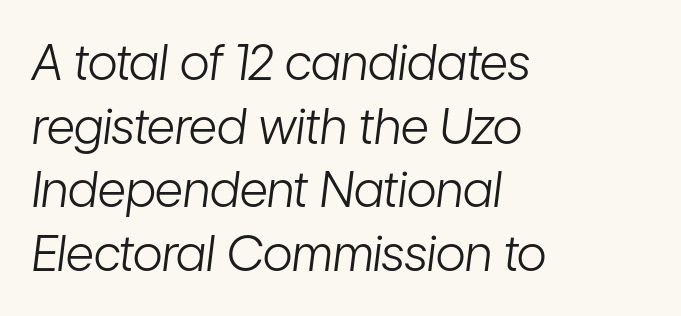
The face looks like a standard text weight, possibly lighter. Looks like regular typesetting: each glyph gets only the width it needs. A typesetter would mark this as italic. What's the leading like? Ordinary, nothing unusual.
